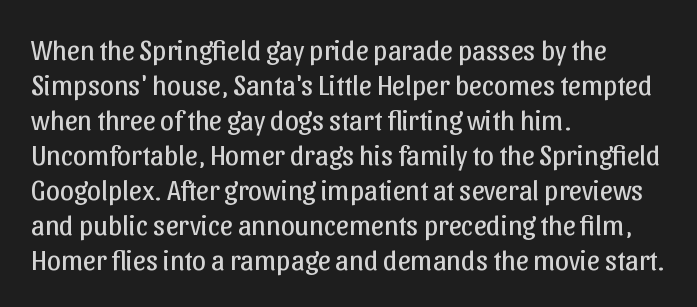
The image shows 28 px regular-weight sans-serif type, upright; set left-aligned, normal line spacing (1.25x), normal letter spacing, not underlined; low stroke contrast and a medium x-height.
